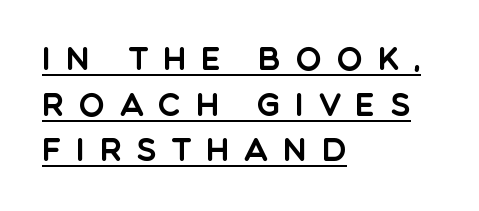
The image shows 31 px sans-serif type, upright; set left-aligned, normal line spacing (1.47x), unusually wide letter spacing (+0.47 em), underlined; a large x-height.
